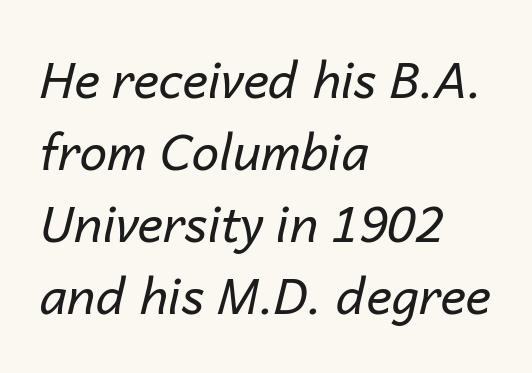
The image shows 49 px regular-weight type, italic (leaning right); set left-aligned, normal line spacing (1.47x), normal letter spacing, not underlined; low stroke contrast and a medium x-height.
